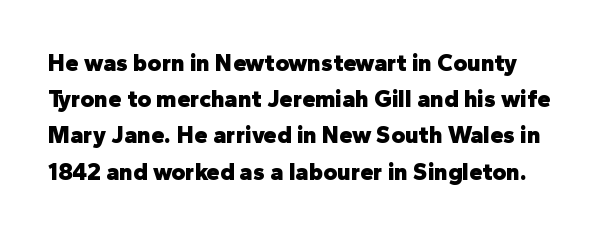
{"italic": "no", "bold": "yes", "underline": "no", "line_spacing": "normal", "line_spacing_ratio": 1.51, "letter_spacing": "normal", "letter_spacing_em": 0.0, "glyph_px": 24}
